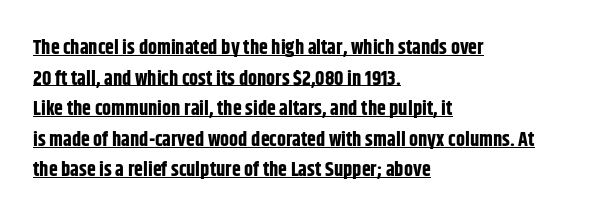
{"italic": "no", "bold": "yes", "underline": "yes", "align": "left", "line_spacing": "normal", "line_spacing_ratio": 1.53, "letter_spacing": "normal", "letter_spacing_em": 0.0, "glyph_px": 20}
